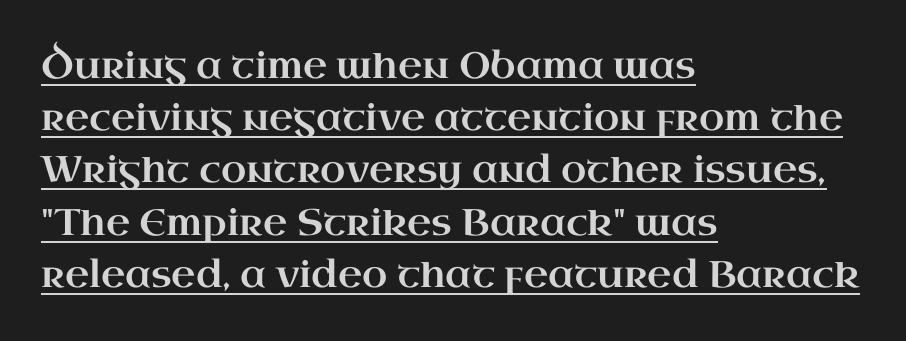
The image shows 37 px wide serif type, upright; set left-aligned, normal line spacing (1.41x), normal letter spacing, underlined; high stroke contrast and a small x-height.
